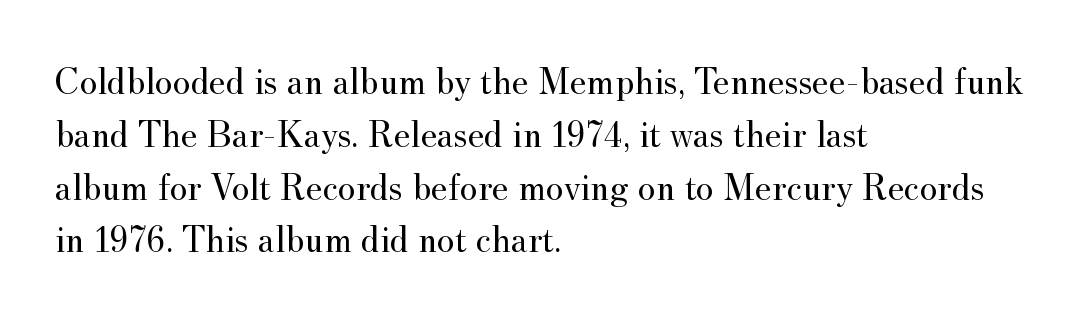
Q: Is the text bold? A: No.
Q: Is the text italic (slanted)? A: No, it is upright.
Q: Is the typeface a serif or a sans-serif typeface? A: Serif.
Q: Is the text underlined? A: No.
Q: How is the paragraph aligned? A: Left-aligned.
Q: Is the spacing between letters normal or unusually wide? A: Normal.
Q: Is the spacing between lines tight, normal or loose? A: Normal.
Q: Width (condensed, normal, or wide)? A: Normal.
Q: Stroke contrast? A: Medium.
Q: x-height? A: Small.
Q: Monospaced? A: No.
